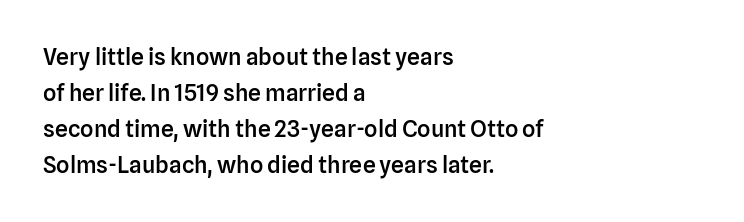
Visually the block forms a straight wall on the left and a jagged coastline on the right. Bold? Not quite — semibold, heavier than regular but stopping short. Horizontal bands of white between lines are of average thickness. Inter-character spacing is left at the font's built-in metrics.
